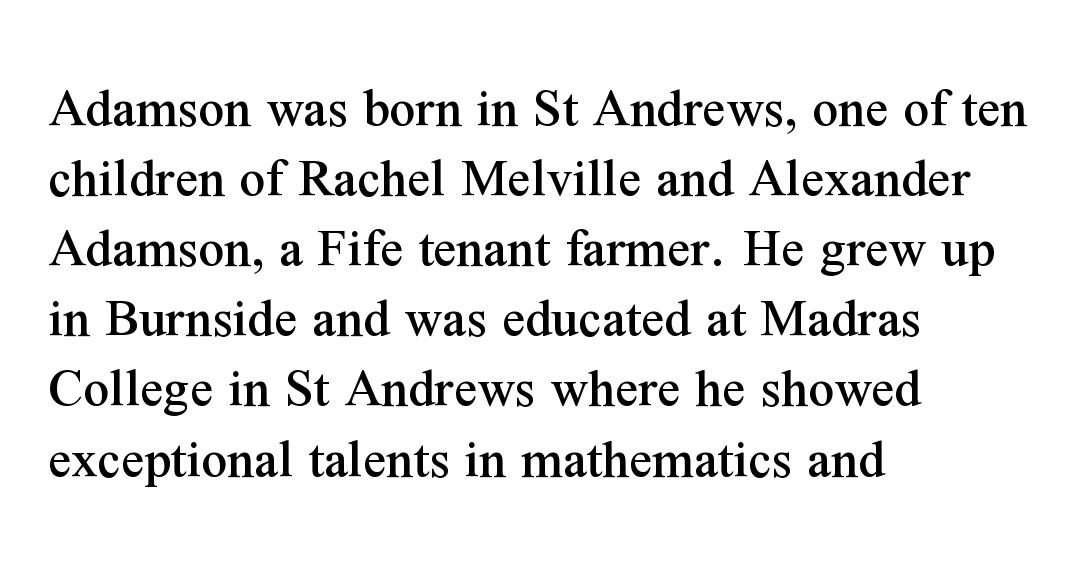
Q: Is the text italic (slanted)? A: No, it is upright.
Q: Is the typeface a serif or a sans-serif typeface? A: Serif.
Q: Is the text underlined? A: No.
Q: How is the paragraph aligned? A: Left-aligned.
Q: Is the spacing between letters normal or unusually wide? A: Normal.
Q: Width (condensed, normal, or wide)? A: Normal.
Q: Stroke contrast? A: Medium.
Q: x-height? A: Medium.
Q: Monospaced? A: No.
